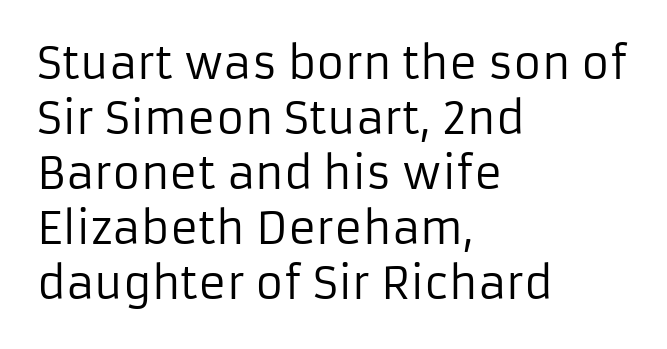
Regular leading. Caption: face not bold, strokes unweighted. No extra tracking has been applied to these lines. Honestly, there is no underline to notice here at all. In CSS terms this would be text-align: left. Spacing verdict: proportional, widths tailored to each character.
